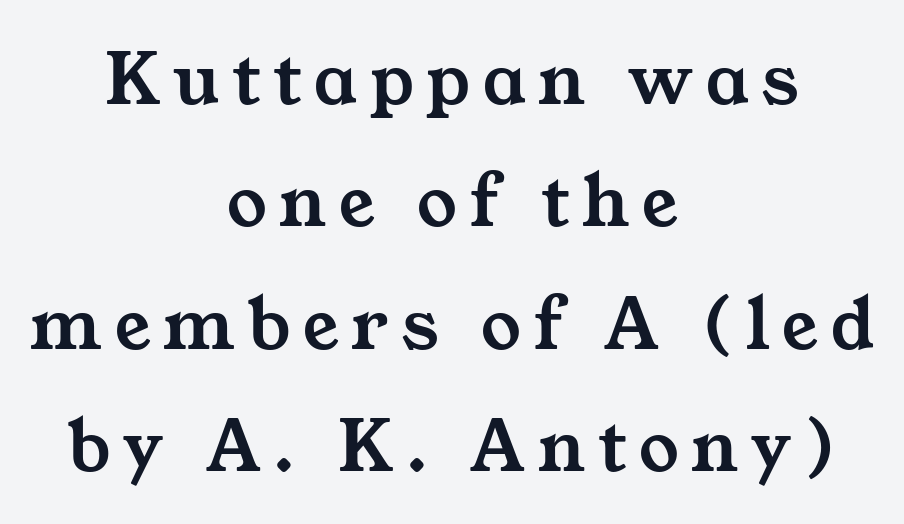
The image shows 79 px wide serif type; set centered, normal line spacing (1.55x), not underlined; medium stroke contrast and a medium x-height.
